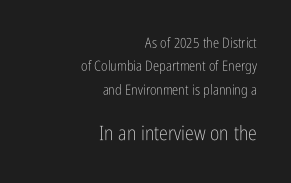
{"italic": "no", "bold": "no", "underline": "no", "align": "right", "line_spacing": "normal", "line_spacing_ratio": 1.67, "letter_spacing": "normal", "letter_spacing_em": 0.0, "larger_block": "second", "size_ratio": 1.43, "glyph_px": 20}
